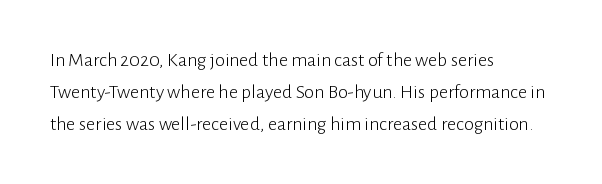
The image shows 20 px text type, upright; set left-aligned, normal line spacing (1.6x), normal letter spacing, not underlined.
